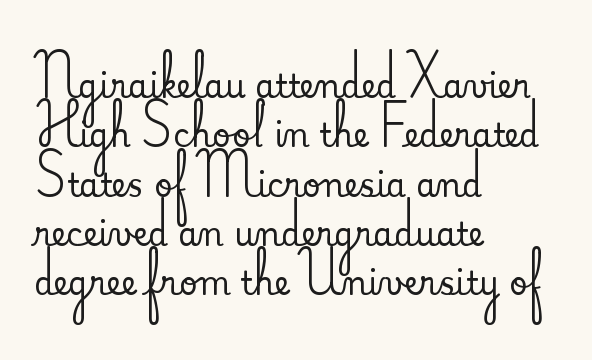
{"serif": "yes", "italic": "no", "width": "normal", "stroke_contrast": "medium", "x_height": "small", "monospaced": "no", "underline": "no", "align": "left", "line_spacing": "normal", "line_spacing_ratio": 1.54, "letter_spacing": "normal", "letter_spacing_em": 0.0, "glyph_px": 32}
